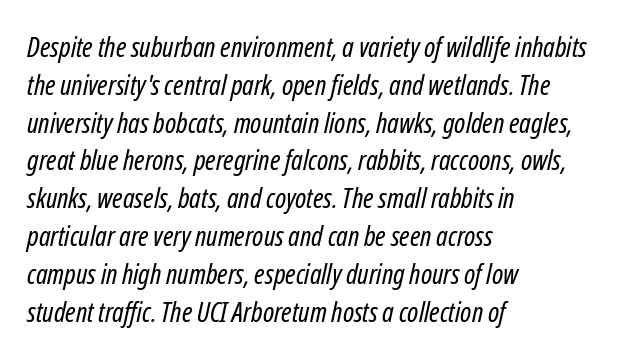
{"serif": "no", "bold": "no", "weight": "regular", "width": "condensed", "stroke_contrast": "low", "x_height": "medium", "monospaced": "no", "underline": "no", "align": "left", "line_spacing": "normal", "line_spacing_ratio": 1.35, "letter_spacing": "normal", "letter_spacing_em": 0.0, "glyph_px": 28}
